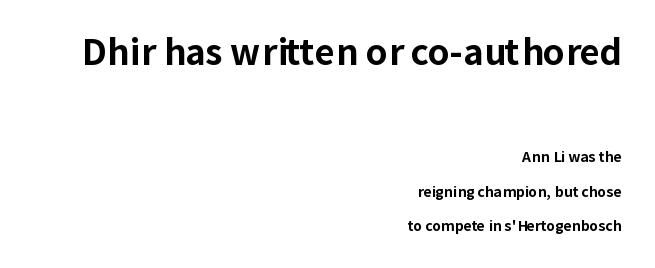
Q: Is the text bold? A: Yes.
Q: Is the text italic (slanted)? A: No, it is upright.
Q: Is the typeface a serif or a sans-serif typeface? A: Sans-serif.
Q: Is the text underlined? A: No.
Q: How is the paragraph aligned? A: Right-aligned.
Q: Is the spacing between letters normal or unusually wide? A: Normal.
Q: Is the spacing between lines tight, normal or loose? A: Loose.
Q: Which block of text is set in a larger size, the first (top) or the second (bottom)? A: The first (top) one.
Q: Width (condensed, normal, or wide)? A: Normal.
Q: Stroke contrast? A: Low.
Q: x-height? A: Medium.
Q: Monospaced? A: No.
